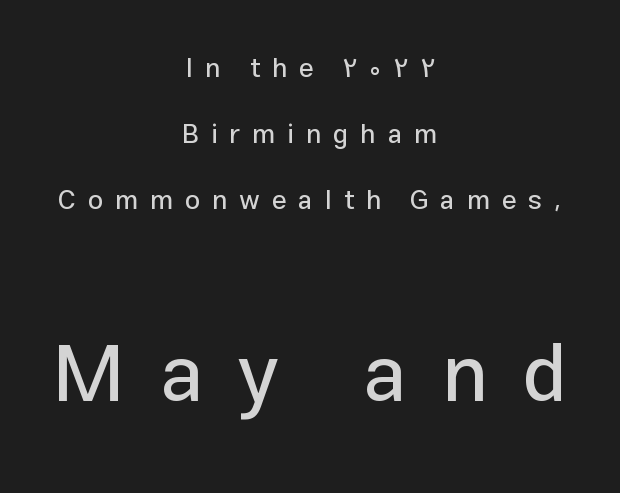
The image shows 80 px sans-serif type, upright; set centered, loose line spacing (2.44x), unusually wide letter spacing (+0.43 em), not underlined; the second (bottom) block is 2.96x larger; low stroke contrast and a medium x-height.
